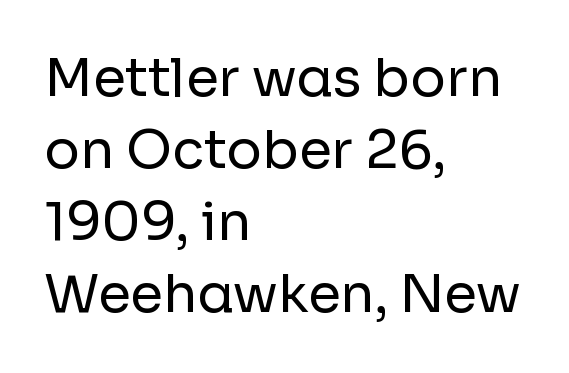
{"serif": "no", "italic": "no", "bold": "no", "weight": "regular", "width": "normal", "stroke_contrast": "low", "x_height": "medium", "monospaced": "no", "underline": "no", "align": "left", "line_spacing": "normal", "line_spacing_ratio": 1.36, "letter_spacing": "normal", "letter_spacing_em": 0.0, "glyph_px": 53}
